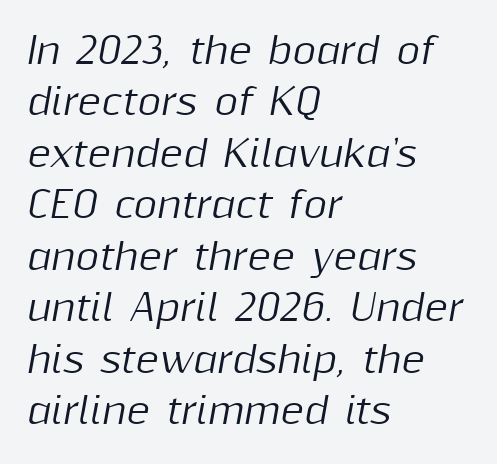
Q: Is the text italic (slanted)? A: Yes, it leans right by about 10 degrees.
Q: Is the text underlined? A: No.
Q: How is the paragraph aligned? A: Left-aligned.
Q: Is the spacing between letters normal or unusually wide? A: Normal.
Q: Is the spacing between lines tight, normal or loose? A: Normal.
Q: Width (condensed, normal, or wide)? A: Normal.
Q: Stroke contrast? A: Medium.
Q: x-height? A: Medium.
Q: Monospaced? A: No.
